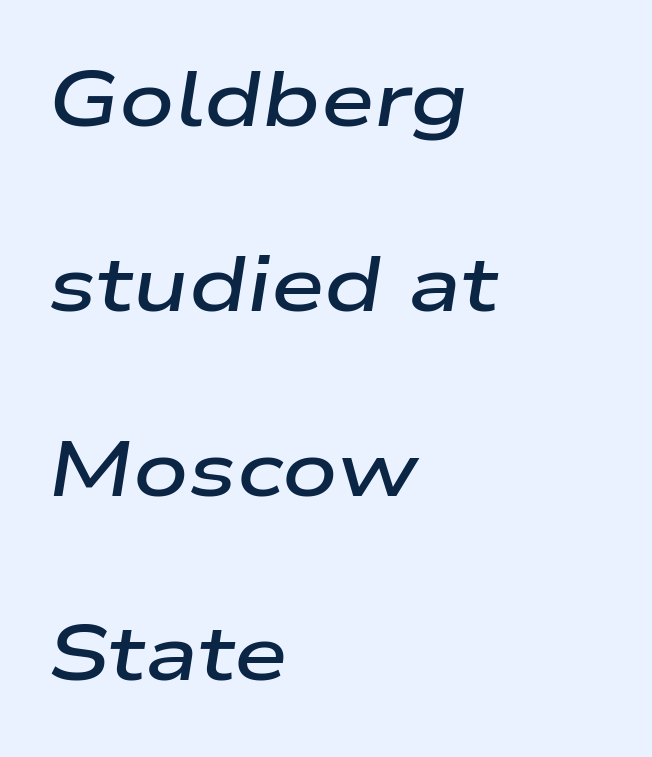
The image shows 77 px semibold, wide type, italic (leaning right); set left-aligned, loose line spacing (2.4x), normal letter spacing, not underlined; low stroke contrast and a medium x-height.
